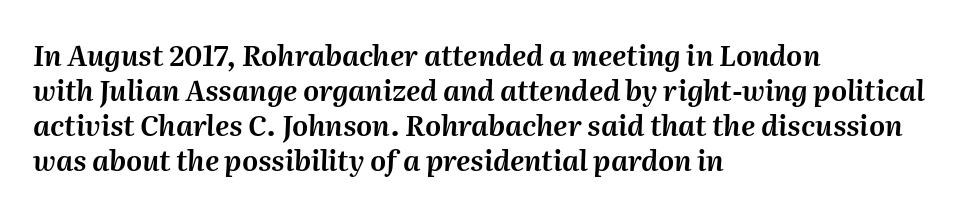
The image shows 28 px text type, italic (leaning right); set left-aligned, normal line spacing (1.25x), normal letter spacing, not underlined; medium stroke contrast and a medium x-height.
